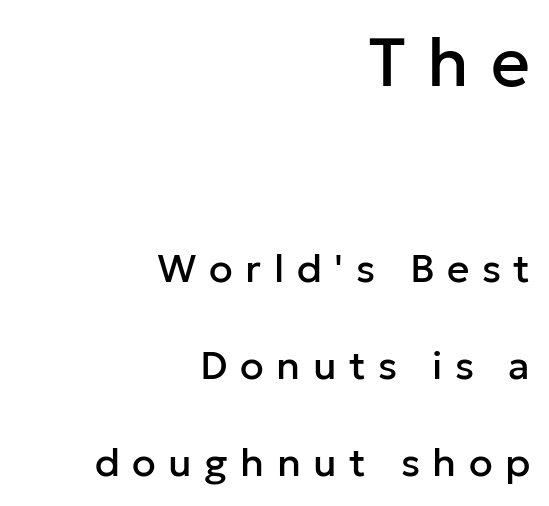
The image shows 68 px sans-serif type, upright; set right-aligned, loose line spacing (2.49x), unusually wide letter spacing (+0.32 em), not underlined; the first (top) block is 1.74x larger; low stroke contrast and a medium x-height.
